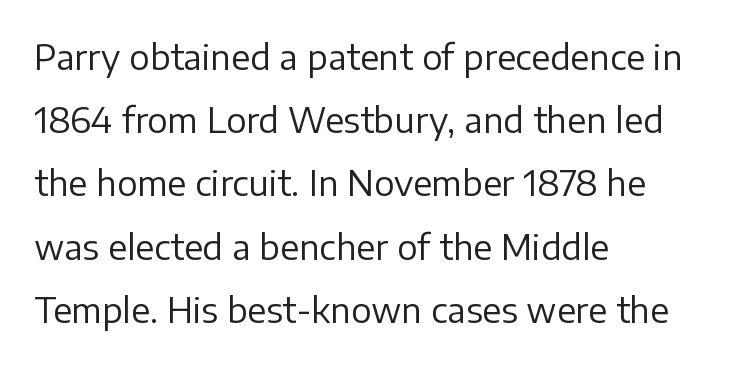
Q: Is the text bold? A: No.
Q: Is the text italic (slanted)? A: No, it is upright.
Q: Is the typeface a serif or a sans-serif typeface? A: Sans-serif.
Q: Is the text underlined? A: No.
Q: How is the paragraph aligned? A: Left-aligned.
Q: Is the spacing between letters normal or unusually wide? A: Normal.
Q: Width (condensed, normal, or wide)? A: Normal.
Q: Stroke contrast? A: Low.
Q: x-height? A: Medium.
Q: Monospaced? A: No.
